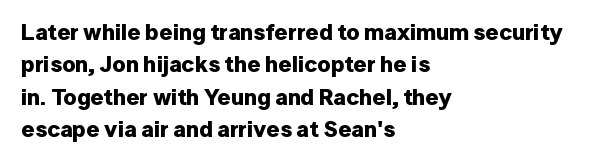
Q: Is the text bold? A: Yes.
Q: Is the text italic (slanted)? A: No, it is upright.
Q: Is the text underlined? A: No.
Q: How is the paragraph aligned? A: Left-aligned.
Q: Is the spacing between letters normal or unusually wide? A: Normal.
Q: Is the spacing between lines tight, normal or loose? A: Normal.
